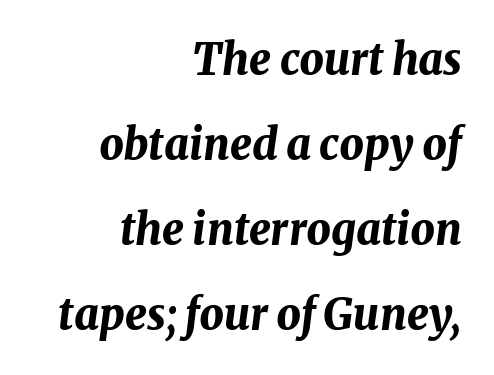
The image shows 43 px bold type, italic (leaning right); set right-aligned, loose line spacing (1.98x), normal letter spacing, not underlined; medium stroke contrast and a medium x-height.
